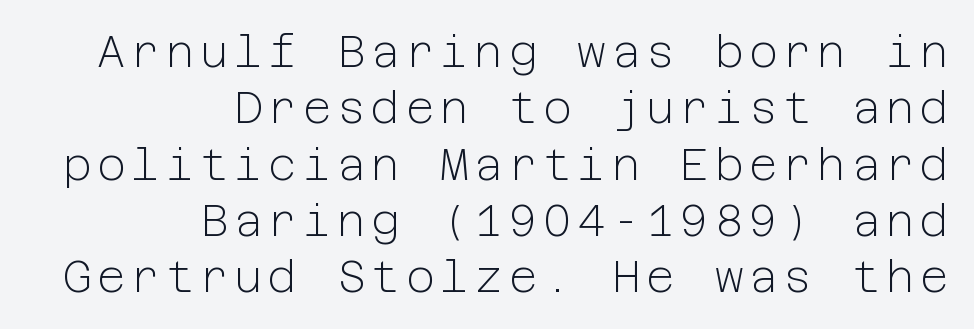
The image shows 44 px light sans-serif type, upright; set right-aligned, normal line spacing (1.28x), not underlined; low stroke contrast and a medium x-height.
